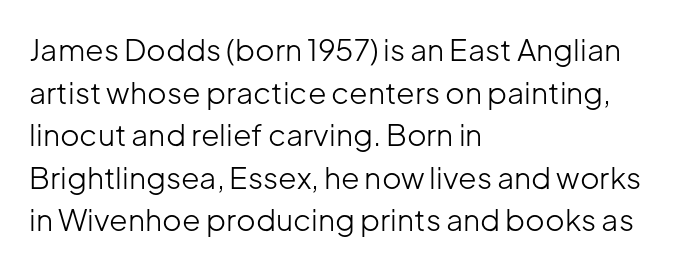
The image shows 30 px light sans-serif type, upright; set left-aligned, normal line spacing (1.42x), normal letter spacing, not underlined; low stroke contrast and a medium x-height.
